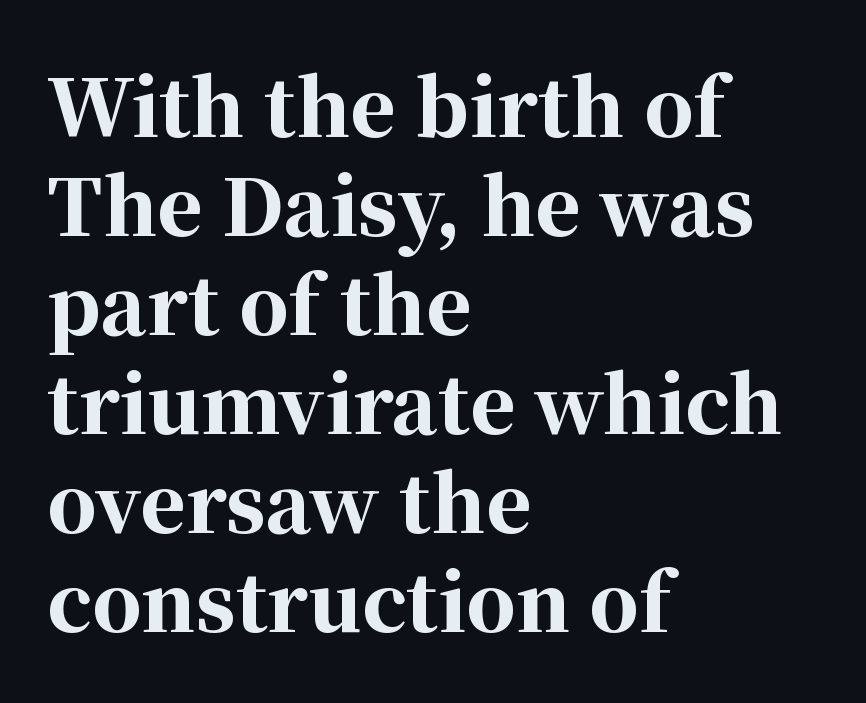
{"serif": "yes", "italic": "no", "bold": "yes", "weight": "bold", "width": "normal", "stroke_contrast": "high", "x_height": "medium", "monospaced": "no", "underline": "no", "align": "left", "line_spacing": "normal", "line_spacing_ratio": 1.27, "letter_spacing": "normal", "letter_spacing_em": 0.0, "glyph_px": 78}
